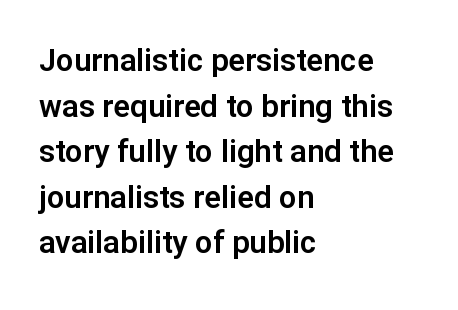
Q: Is the text italic (slanted)? A: No, it is upright.
Q: Is the typeface a serif or a sans-serif typeface? A: Sans-serif.
Q: Is the text underlined? A: No.
Q: How is the paragraph aligned? A: Left-aligned.
Q: Is the spacing between letters normal or unusually wide? A: Normal.
Q: Is the spacing between lines tight, normal or loose? A: Normal.
Q: Width (condensed, normal, or wide)? A: Normal.
Q: Stroke contrast? A: Low.
Q: x-height? A: Medium.
Q: Monospaced? A: No.
